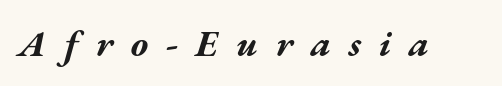
The image shows 37 px bold, wide type, italic (leaning right); set unusually wide letter spacing (+0.49 em), not underlined; medium stroke contrast and a medium x-height.
